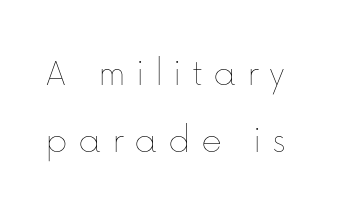
{"italic": "no", "bold": "no", "weight": "thin", "width": "normal", "stroke_contrast": "low", "x_height": "medium", "monospaced": "no", "underline": "no", "line_spacing": "normal", "line_spacing_ratio": 1.68, "letter_spacing": "wide", "letter_spacing_em": 0.26, "glyph_px": 40}
